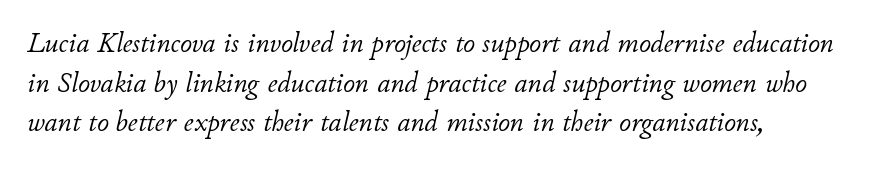
{"italic": "yes", "lean": "right", "slant_degrees": 11, "bold": "no", "weight": "light", "width": "normal", "stroke_contrast": "low", "x_height": "small", "monospaced": "no", "underline": "no", "align": "left", "line_spacing": "normal", "line_spacing_ratio": 1.37, "letter_spacing": "normal", "letter_spacing_em": 0.0, "glyph_px": 29}
